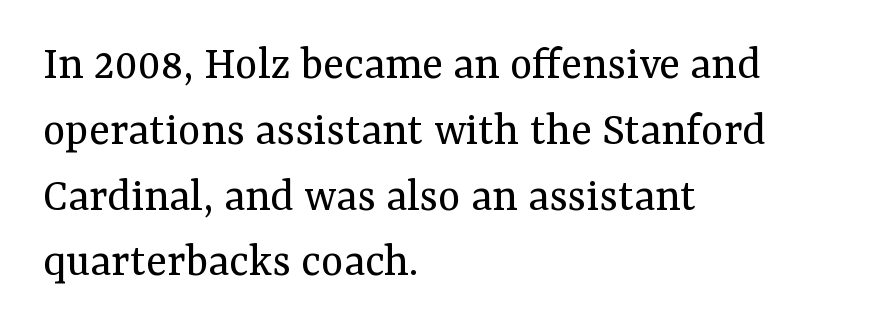
{"serif": "yes", "italic": "no", "bold": "no", "weight": "regular", "width": "normal", "stroke_contrast": "medium", "x_height": "medium", "monospaced": "no", "underline": "no", "align": "left", "line_spacing": "normal", "line_spacing_ratio": 1.37, "letter_spacing": "normal", "letter_spacing_em": 0.0, "glyph_px": 48}
